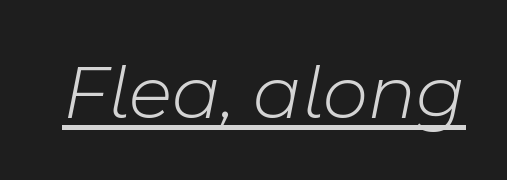
Q: Is the text bold? A: No.
Q: Is the text italic (slanted)? A: Yes, it leans right by about 11 degrees.
Q: Is the text underlined? A: Yes.
Q: Is the spacing between letters normal or unusually wide? A: Normal.
Q: Width (condensed, normal, or wide)? A: Normal.
Q: Stroke contrast? A: Low.
Q: x-height? A: Medium.
Q: Monospaced? A: No.
